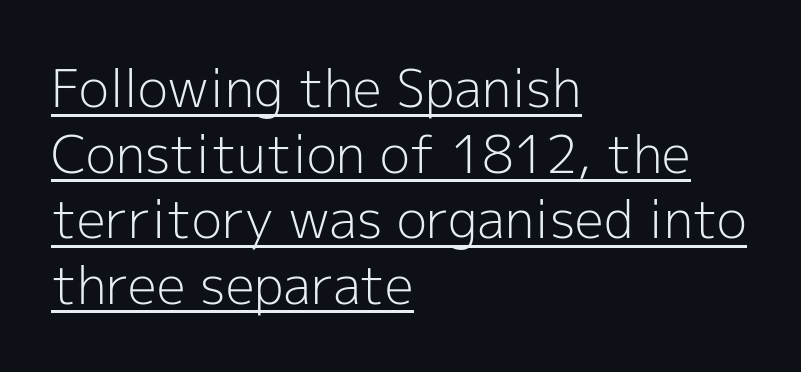
The image shows 52 px light sans-serif type, upright; set left-aligned, normal line spacing (1.26x), normal letter spacing, underlined; a medium x-height.
